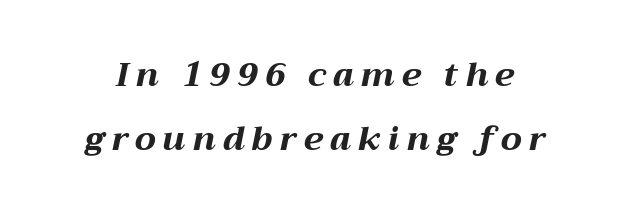
A great deal of white space separates one row of letters from the next. Descender tails drop into unmarked territory. Italic? Definitely — the glyphs are oblique. Notice how thick the strokes are: this is what a full bold looks like. A typesetter would call this heavily tracked-out type. The passage shown is typed in a proportional face where columns would drift.
